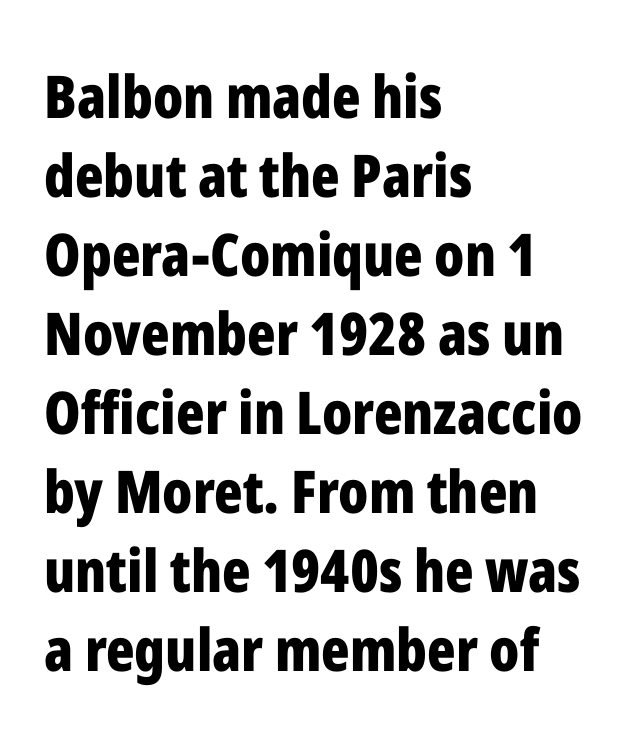
Think of a printed novel: that variable character pitch is what you see here. Reading down the block, your eye returns to a fixed left position each line. Only glyphs here, with clear space below each row. Is the letter spacing exaggerated? No — it looks like the ordinary default. I'd call this a sans setting — the letters go barefoot.
